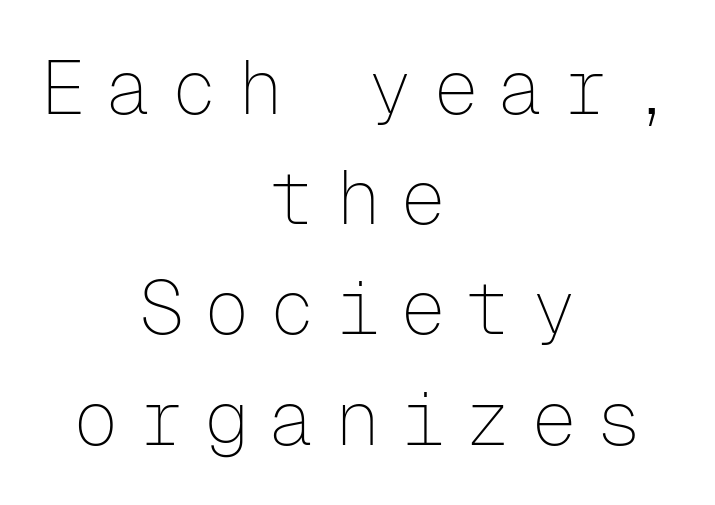
The image shows 76 px thin sans-serif type, upright, monospaced; set centered, normal line spacing (1.45x), unusually wide letter spacing (+0.26 em), not underlined; low stroke contrast and a medium x-height.
